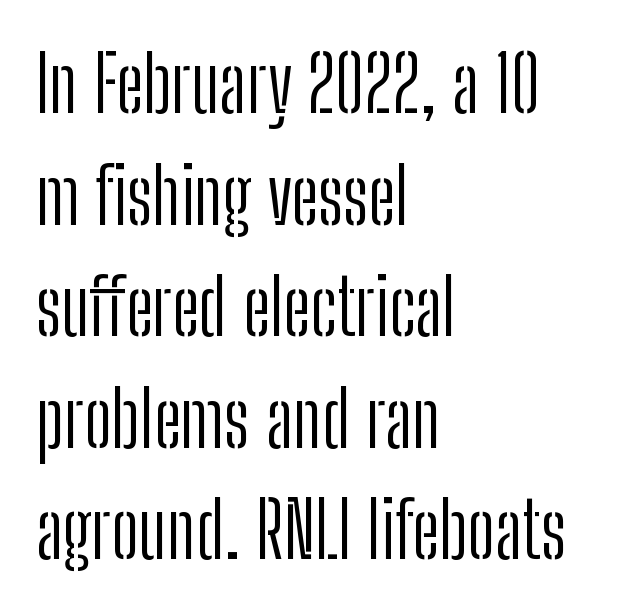
Caption: face not bold, strokes unweighted. The zone under the glyphs is completely vacant. Notice how descenders clear the ascenders below comfortably — that's standard leading. The compositor pushed each line to the left boundary. Every character sits straight up, as roman type does.
